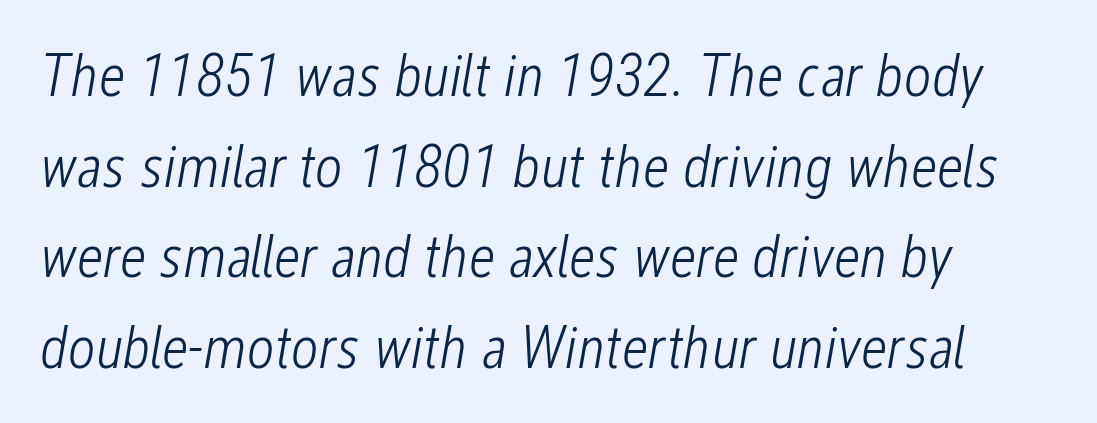
The image shows 60 px light, condensed type, italic (leaning right); set left-aligned, normal line spacing (1.51x), normal letter spacing, not underlined; low stroke contrast and a medium x-height.
